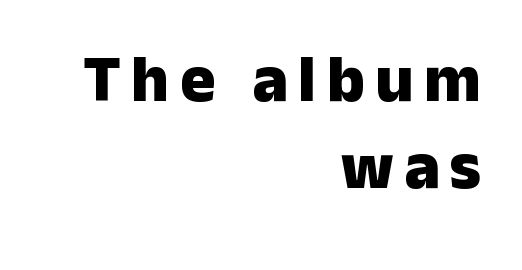
Just letters on the line, the space beneath them empty. Posture: straight, roman, zero tilt. Leading matches the norm, producing a regular column. This sample is right-justified, so line beginnings fall wherever the words allow.
